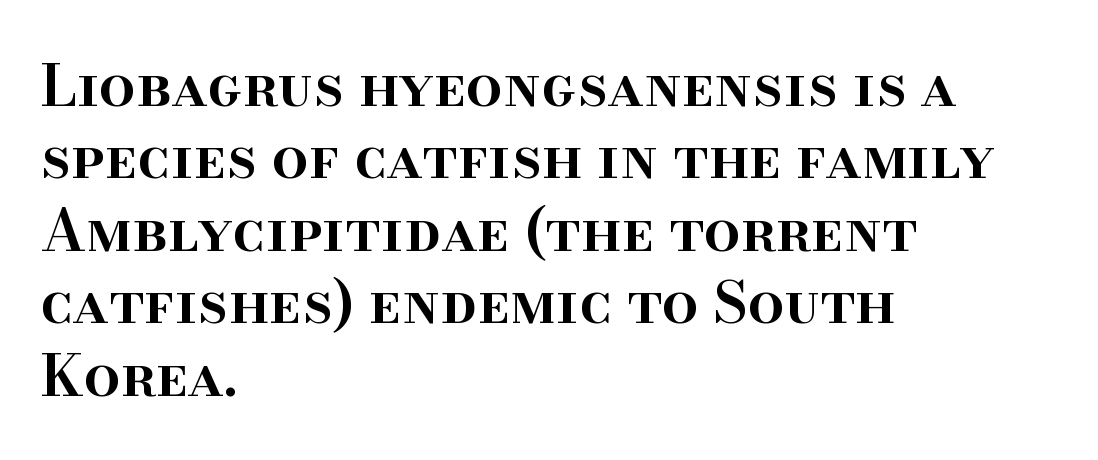
The image shows 58 px semibold serif type, upright; set left-aligned, normal line spacing (1.25x), normal letter spacing, not underlined; high stroke contrast and a small x-height.
